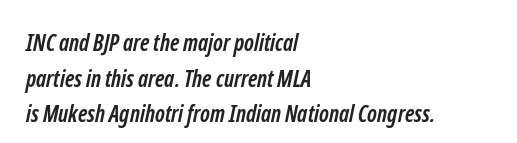
Q: Is the text bold? A: Yes.
Q: Is the text underlined? A: No.
Q: How is the paragraph aligned? A: Left-aligned.
Q: Is the spacing between letters normal or unusually wide? A: Normal.
Q: Is the spacing between lines tight, normal or loose? A: Normal.
